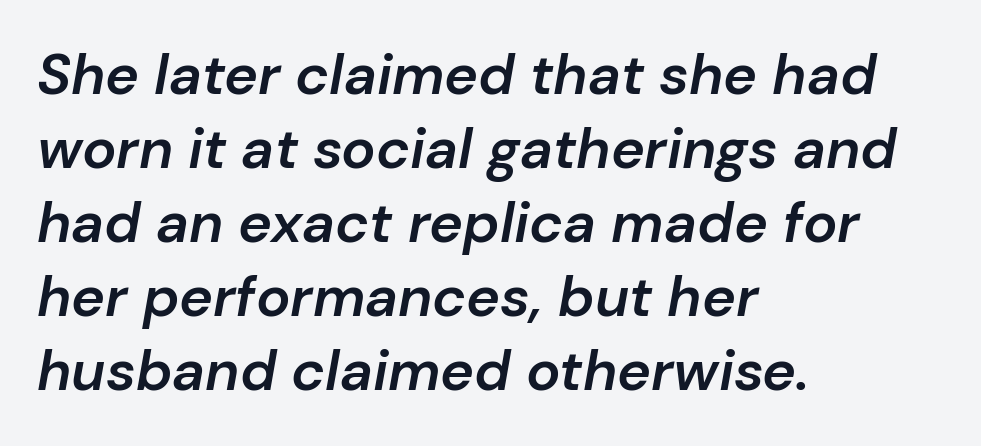
The image shows 57 px semibold type, italic (leaning right); set left-aligned, normal line spacing (1.3x), normal letter spacing, not underlined; low stroke contrast and a medium x-height.
